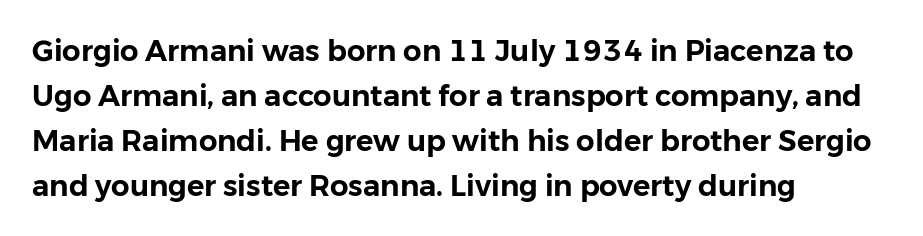
The image shows 29 px sans-serif type, upright; set left-aligned, normal line spacing (1.55x), normal letter spacing, not underlined; low stroke contrast and a medium x-height.
